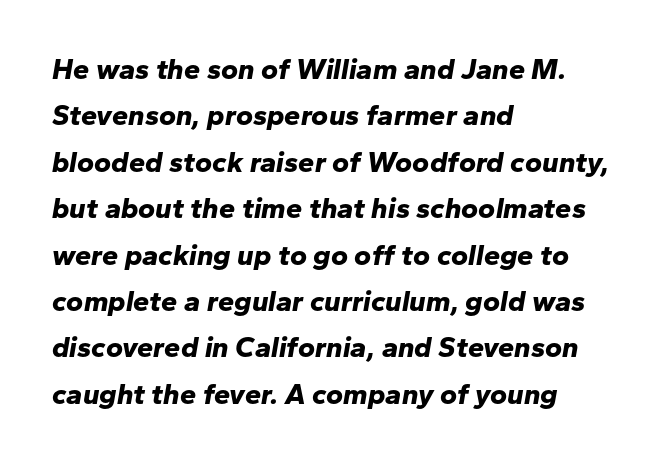
Is this a fixed-width face? No — the glyphs have proportional, varying widths. Horizontal bands of white between lines are of average thickness. Every character sits at an angle, as italics do. Strokes here are thick enough to call this a true bold. Compared with typical body copy, the letter spacing here is the same. A student would call this left alignment; a typographer would say flush left, rag right.
